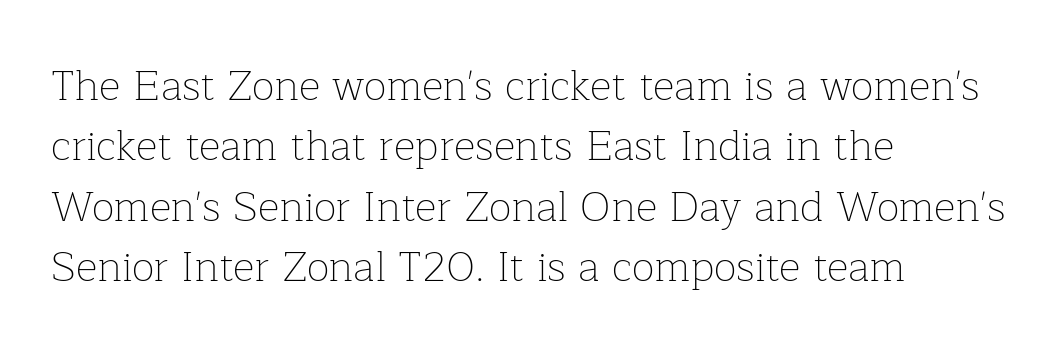
A typesetter would call this zero additional tracking. To sum up the face: it has serifs. A roman cut, with each character standing at attention. A typesetter would call this proportional, since set widths differ per character. Descenders hang freely into open space.
